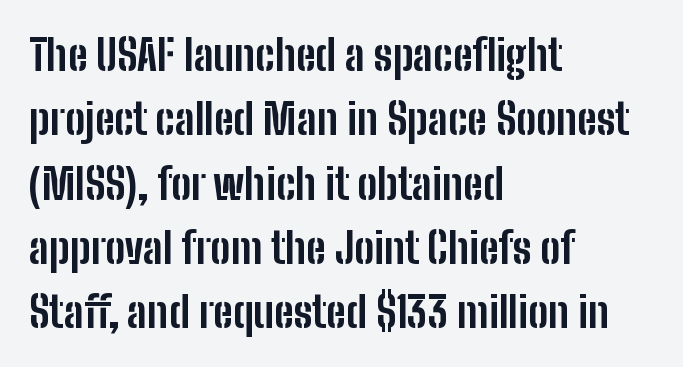
Q: Is the text bold? A: Yes.
Q: Is the text italic (slanted)? A: No, it is upright.
Q: Is the typeface a serif or a sans-serif typeface? A: Sans-serif.
Q: Is the text underlined? A: No.
Q: How is the paragraph aligned? A: Left-aligned.
Q: Is the spacing between letters normal or unusually wide? A: Normal.
Q: Is the spacing between lines tight, normal or loose? A: Normal.
Q: Width (condensed, normal, or wide)? A: Condensed.
Q: Stroke contrast? A: Low.
Q: x-height? A: Medium.
Q: Monospaced? A: No.
